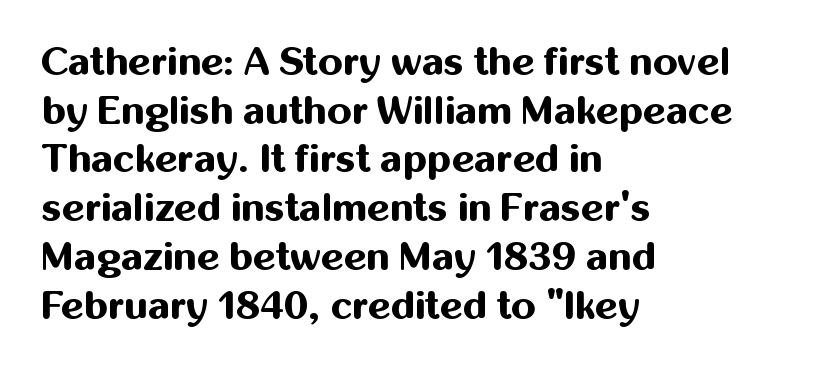
Nothing unusual about the tracking: characters are spaced as the font intends. No italicization has been applied; the sample stays upright. These lines stack with their left ends in a neat column. As a designer I'd log this as weight 700, bold. The rows are spaced the way most documents space them. Proportional: the letters do not fall into vertical columns.
